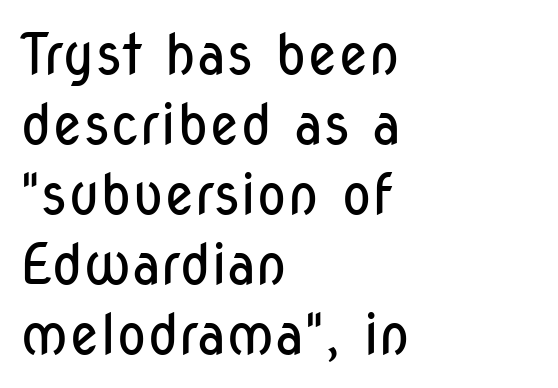
{"serif": "no", "italic": "no", "bold": "no", "weight": "regular", "width": "condensed", "stroke_contrast": "low", "x_height": "medium", "monospaced": "no", "underline": "no", "align": "left", "line_spacing": "normal", "line_spacing_ratio": 1.25, "letter_spacing": "normal", "letter_spacing_em": 0.0, "glyph_px": 56}
